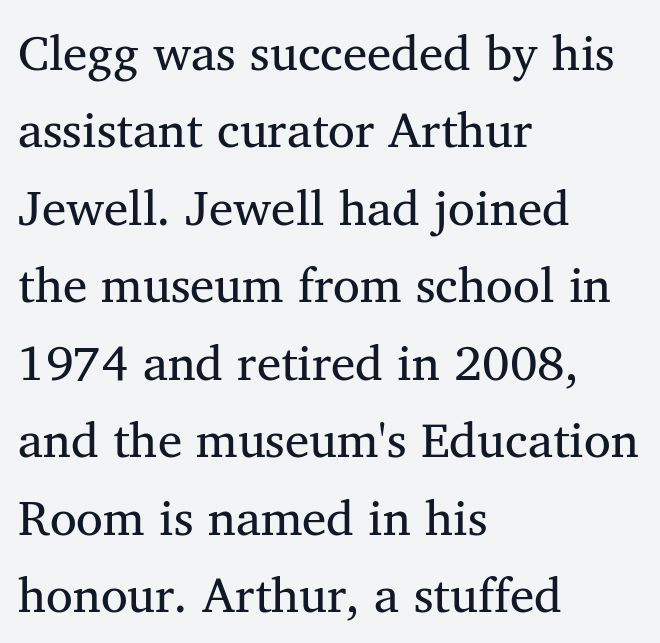
{"serif": "yes", "italic": "no", "bold": "no", "weight": "regular", "width": "normal", "stroke_contrast": "medium", "x_height": "medium", "monospaced": "no", "underline": "no", "align": "left", "line_spacing": "normal", "line_spacing_ratio": 1.58, "letter_spacing": "normal", "letter_spacing_em": 0.0, "glyph_px": 49}
